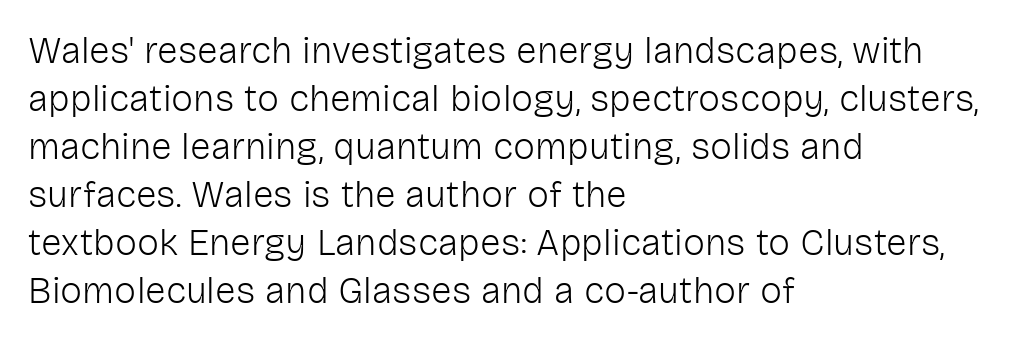
Heaviness? Minimal to ordinary, like unemphasized prose. The type sits square on the baseline with zero lean. The text was rendered using a sans face with plain stroke endings. Line spacing here is normal. Do the characters align in a grid? No, the font is proportional. These lines are set flush left with a ragged right edge.
